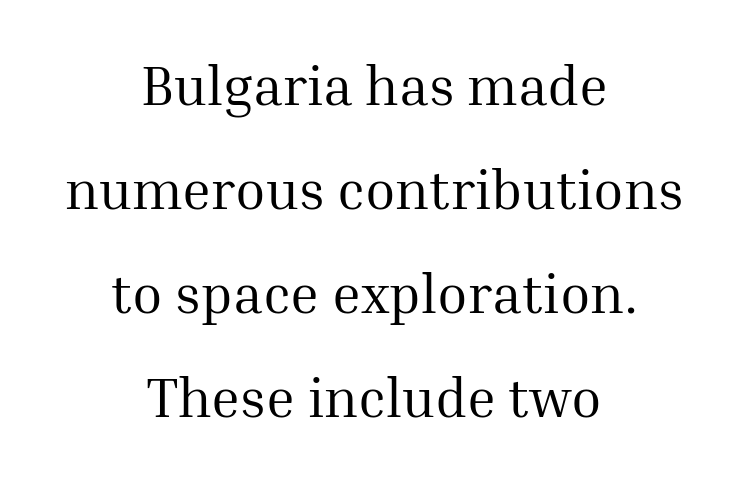
{"serif": "yes", "italic": "no", "bold": "no", "weight": "regular", "width": "normal", "stroke_contrast": "medium", "x_height": "medium", "monospaced": "no", "underline": "no", "align": "center", "line_spacing_ratio": 1.89, "letter_spacing": "normal", "letter_spacing_em": 0.0, "glyph_px": 55}
